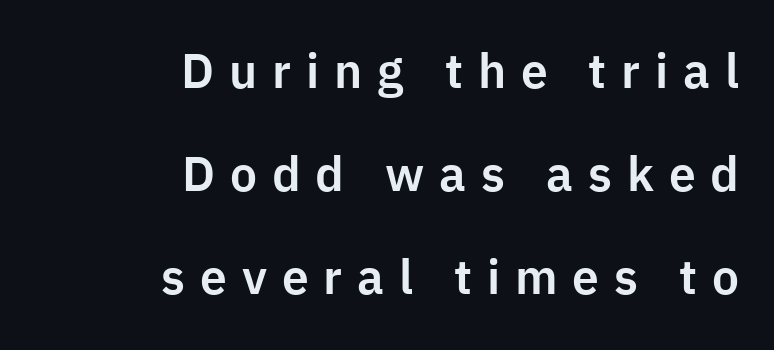
The image shows 48 px sans-serif type, upright; set right-aligned, loose line spacing (2.15x), unusually wide letter spacing (+0.31 em), not underlined; low stroke contrast and a medium x-height.
